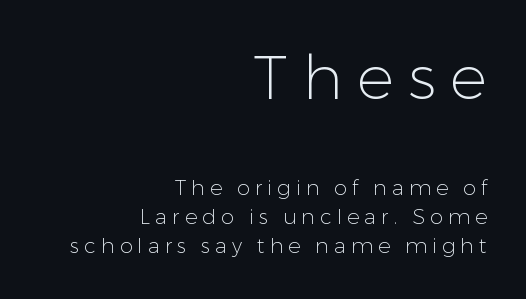
{"serif": "no", "italic": "no", "bold": "no", "weight": "light", "width": "normal", "stroke_contrast": "low", "x_height": "medium", "monospaced": "no", "underline": "no", "align": "right", "line_spacing": "normal", "line_spacing_ratio": 1.38, "letter_spacing": "wide", "letter_spacing_em": 0.24, "larger_block": "first", "size_ratio": 2.95, "glyph_px": 62}
